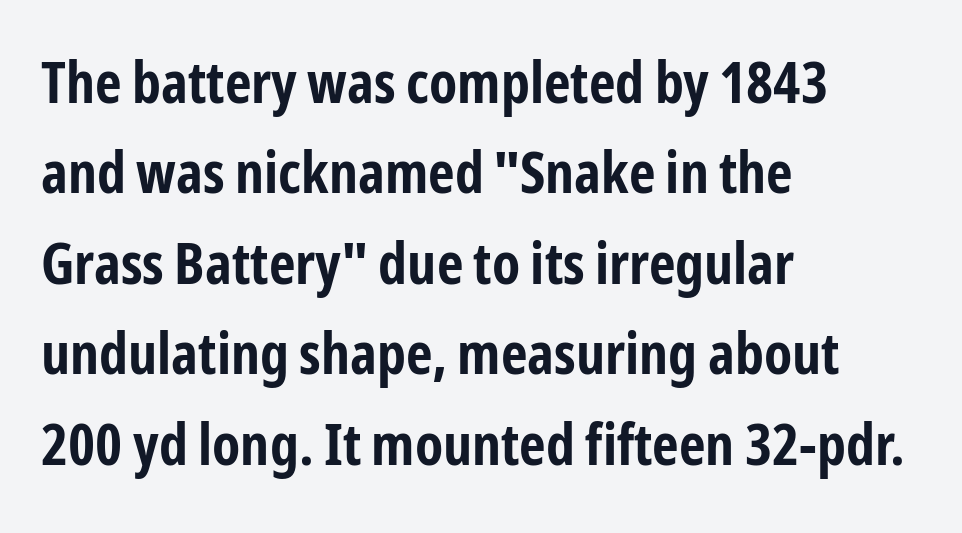
Q: Is the text bold? A: Yes.
Q: Is the text italic (slanted)? A: No, it is upright.
Q: Is the typeface a serif or a sans-serif typeface? A: Sans-serif.
Q: Is the text underlined? A: No.
Q: How is the paragraph aligned? A: Left-aligned.
Q: Is the spacing between letters normal or unusually wide? A: Normal.
Q: Is the spacing between lines tight, normal or loose? A: Normal.
Q: Width (condensed, normal, or wide)? A: Condensed.
Q: Stroke contrast? A: Low.
Q: x-height? A: Medium.
Q: Monospaced? A: No.
